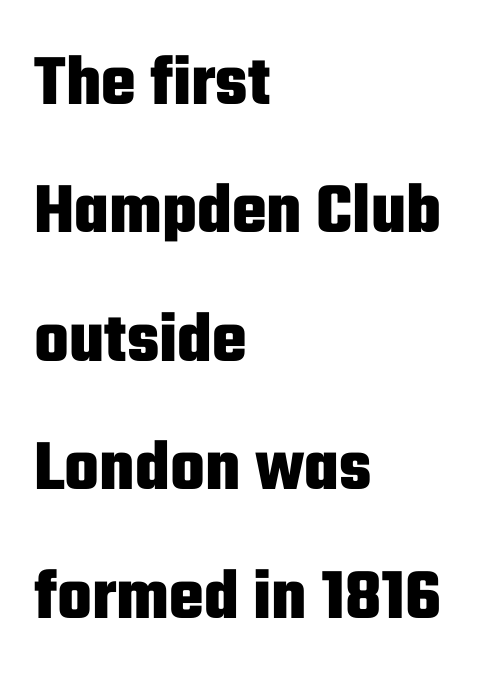
The image shows 73 px heavy, condensed sans-serif type, upright; set left-aligned, line spacing 1.76x, normal letter spacing, not underlined; low stroke contrast and a medium x-height.
